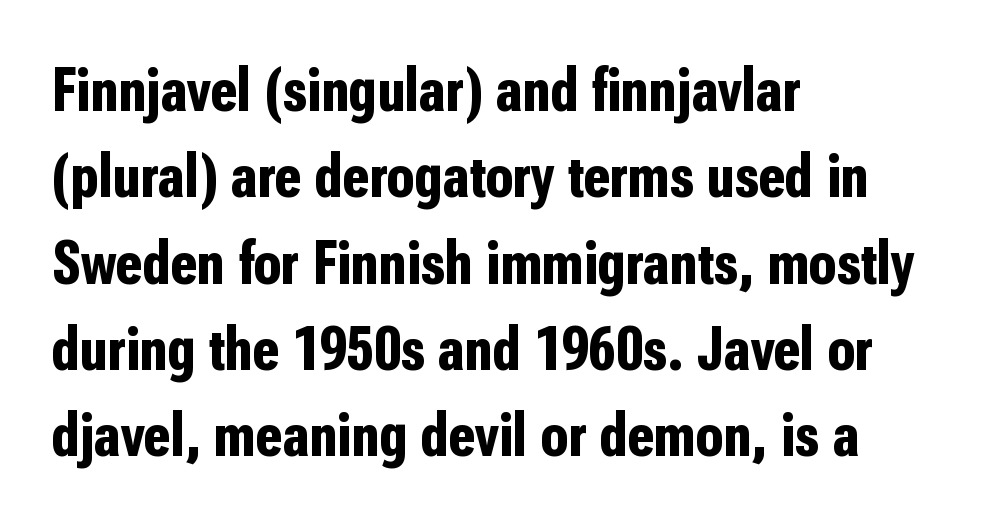
The zone under the glyphs is completely vacant. You could not count columns in this text — the font is proportionally spaced. The characters look thick and weighty, a clear bold. Horizontal alignment here is leftward, the default for most running prose. This is the regular roman posture of the typeface.
